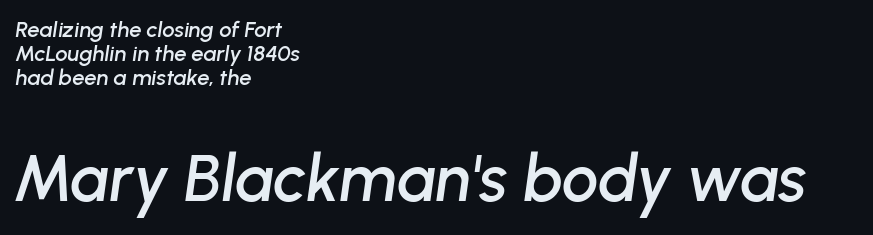
Q: Is the text italic (slanted)? A: Yes, it leans right by about 8 degrees.
Q: Is the text underlined? A: No.
Q: How is the paragraph aligned? A: Left-aligned.
Q: Is the spacing between letters normal or unusually wide? A: Normal.
Q: Is the spacing between lines tight, normal or loose? A: Tight.
Q: Which block of text is set in a larger size, the first (top) or the second (bottom)? A: The second (bottom) one.
Q: Width (condensed, normal, or wide)? A: Normal.
Q: Stroke contrast? A: Low.
Q: x-height? A: Medium.
Q: Monospaced? A: No.
